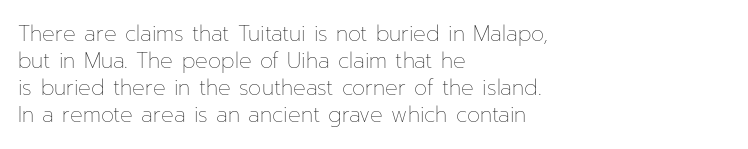
The image shows 21 px text type, upright; set left-aligned, normal line spacing (1.28x), normal letter spacing, not underlined.
